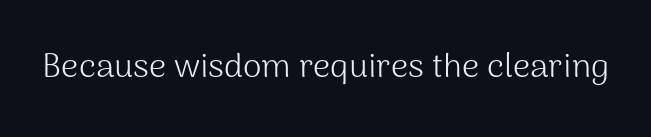
This is sans-serif lettering, the kind often seen on screens and signage. No extra ink here — the face is not bold. The font's upright variant was chosen for this text. A typesetter would call this proportional, since set widths differ per character. The passage shown is not underscored anywhere. The passage shown has conventional tracking throughout.
